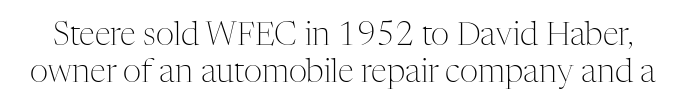
In terms of letterform style, serifs are clearly present. No extra tracking has been applied to these lines. A typesetter would call this proportional, since set widths differ per character. The line-height multiplier appears low, near solid setting.
